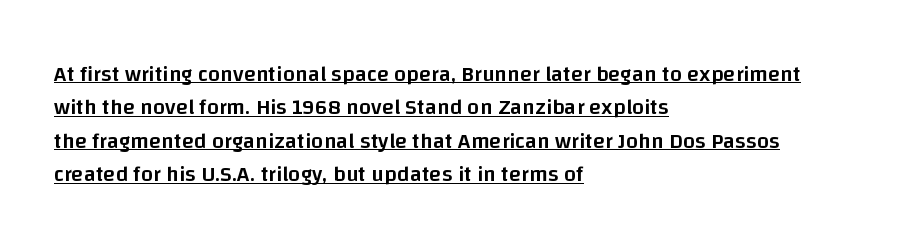
The image shows 22 px text type, upright; set left-aligned, normal line spacing (1.52x), normal letter spacing, underlined.
